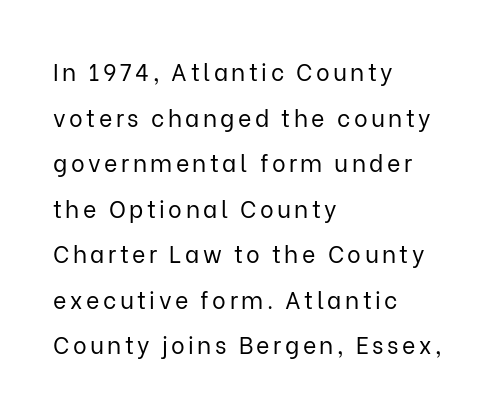
Q: Is the text bold? A: No.
Q: Is the text italic (slanted)? A: No, it is upright.
Q: Is the text underlined? A: No.
Q: How is the paragraph aligned? A: Left-aligned.
Q: Is the spacing between lines tight, normal or loose? A: Loose.
